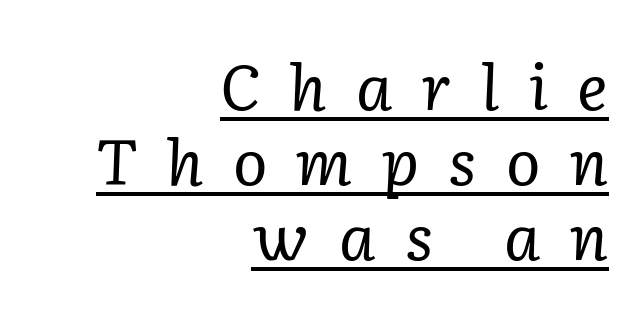
{"serif": "yes", "italic": "yes", "lean": "right", "slant_degrees": 2, "bold": "no", "weight": "regular", "width": "normal", "stroke_contrast": "low", "x_height": "medium", "monospaced": "no", "underline": "yes", "align": "right", "line_spacing_ratio": 1.17, "letter_spacing": "wide", "letter_spacing_em": 0.46, "glyph_px": 64}
